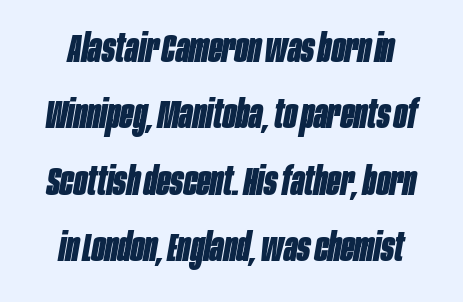
{"italic": "yes", "lean": "right", "slant_degrees": 10, "bold": "yes", "weight": "bold", "width": "condensed", "stroke_contrast": "low", "x_height": "large", "monospaced": "no", "underline": "no", "line_spacing": "normal", "line_spacing_ratio": 1.7, "letter_spacing": "normal", "letter_spacing_em": 0.0, "glyph_px": 39}
